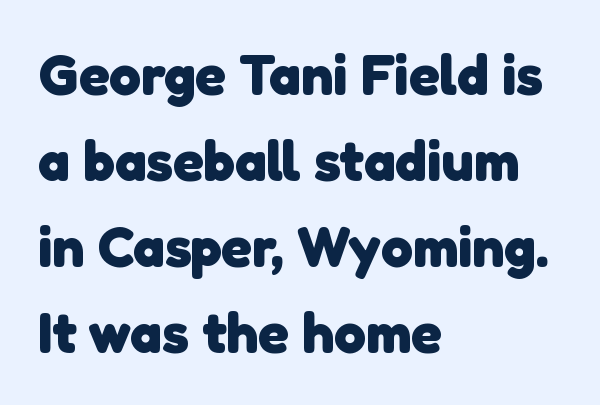
Q: Is the text bold? A: Yes.
Q: Is the typeface a serif or a sans-serif typeface? A: Sans-serif.
Q: Is the text underlined? A: No.
Q: How is the paragraph aligned? A: Left-aligned.
Q: Is the spacing between letters normal or unusually wide? A: Normal.
Q: Is the spacing between lines tight, normal or loose? A: Normal.
Q: Width (condensed, normal, or wide)? A: Normal.
Q: Stroke contrast? A: Low.
Q: x-height? A: Medium.
Q: Monospaced? A: No.
